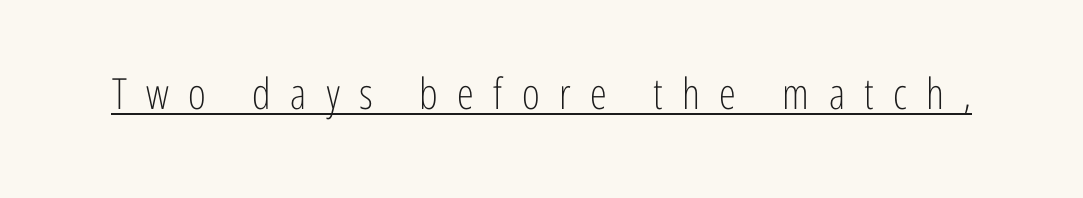
{"serif": "no", "italic": "no", "bold": "no", "weight": "light", "width": "condensed", "stroke_contrast": "low", "x_height": "medium", "monospaced": "no", "underline": "yes", "letter_spacing": "wide", "letter_spacing_em": 0.45, "glyph_px": 43}
